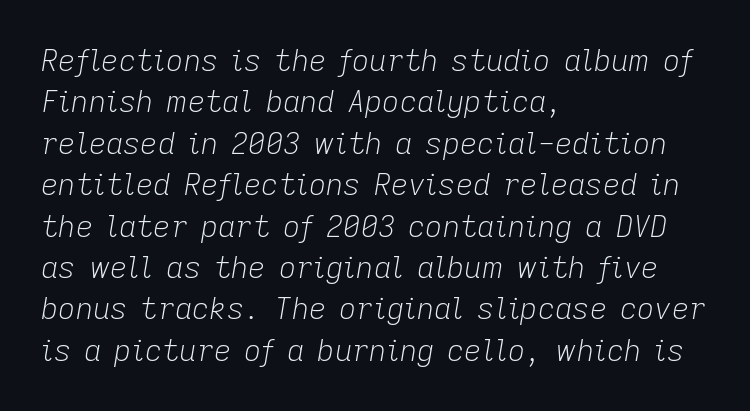
Q: Is the text bold? A: No.
Q: Is the text italic (slanted)? A: Yes, it leans right by about 9 degrees.
Q: Is the text underlined? A: No.
Q: How is the paragraph aligned? A: Left-aligned.
Q: Is the spacing between letters normal or unusually wide? A: Normal.
Q: Is the spacing between lines tight, normal or loose? A: Normal.
Q: Width (condensed, normal, or wide)? A: Normal.
Q: Stroke contrast? A: Low.
Q: x-height? A: Medium.
Q: Monospaced? A: No.
